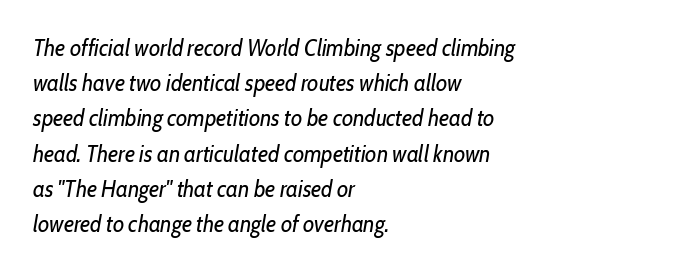
Counters stay open thanks to moderate or lighter strokes. This rendering uses left alignment, leaving the right contour irregular. Spacing between characters is what you'd get straight out of the box. Reading down the column, the eye jumps a familiar distance to each next line.
